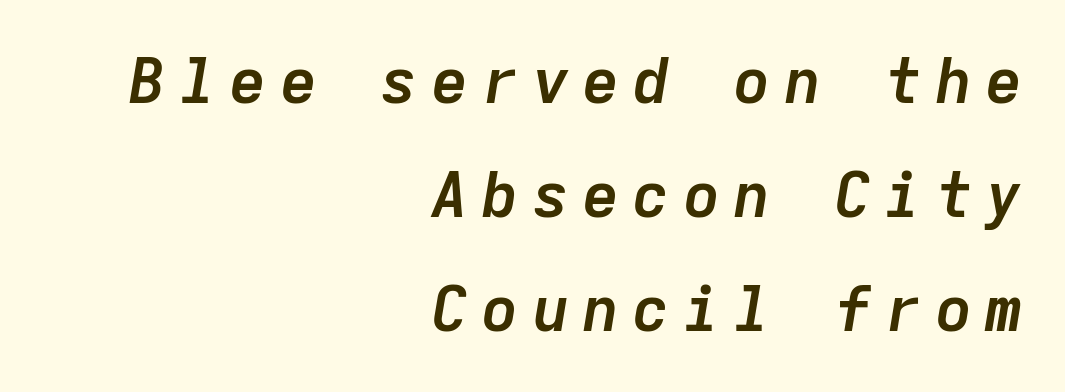
{"italic": "yes", "lean": "right", "slant_degrees": 9, "bold": "yes", "weight": "semibold", "width": "normal", "stroke_contrast": "low", "x_height": "medium", "monospaced": "yes", "underline": "no", "align": "right", "line_spacing_ratio": 1.81, "letter_spacing": "wide", "letter_spacing_em": 0.2, "glyph_px": 63}
